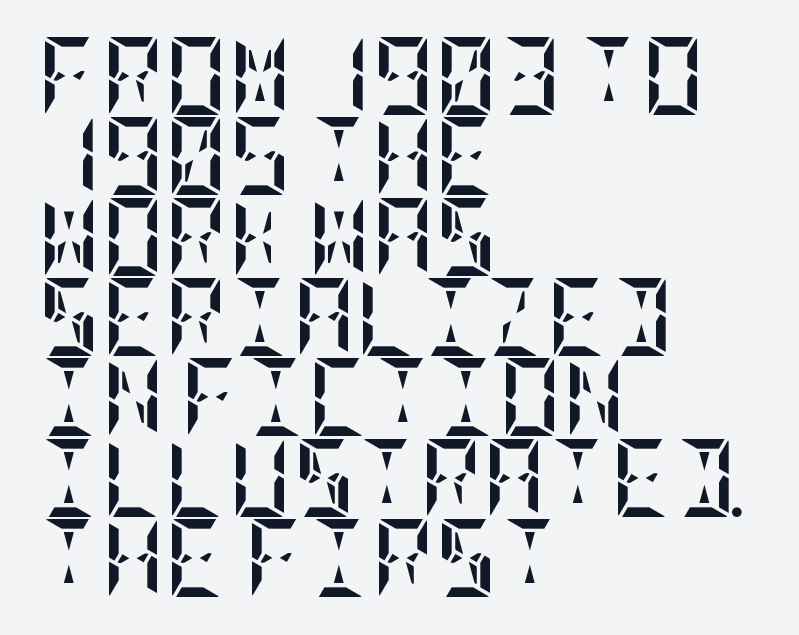
Letters rest on an invisible, unmarked baseline. Typesetter's note: full bold, strokes at maximum text heaviness. Short note: letters normally spaced. The ragged edge is on the right, which tells us the setting is flush left. Compared with typical paragraphs, the rows here are closer together. Posture: upright roman.
